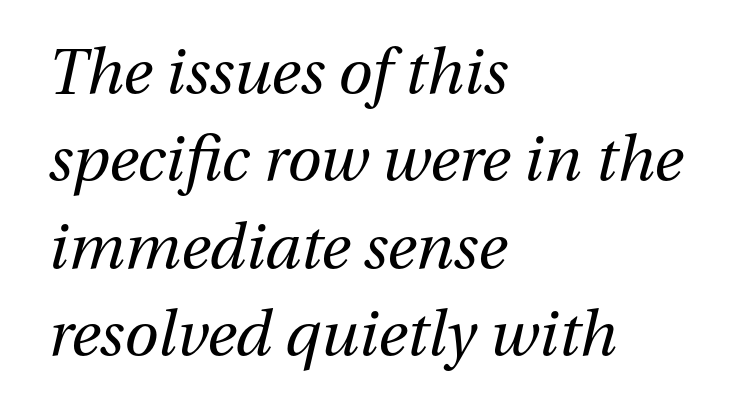
The image shows 62 px regular-weight type, italic (leaning right); set left-aligned, normal line spacing (1.41x), normal letter spacing, not underlined; medium stroke contrast and a medium x-height.
